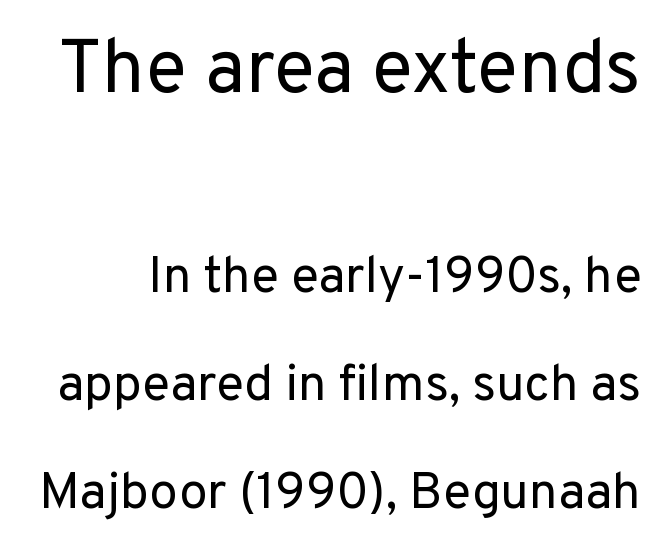
The image shows 76 px regular-weight sans-serif type, upright; set loose line spacing (2.12x), normal letter spacing, not underlined; the first (top) block is 1.49x larger; low stroke contrast and a medium x-height.
